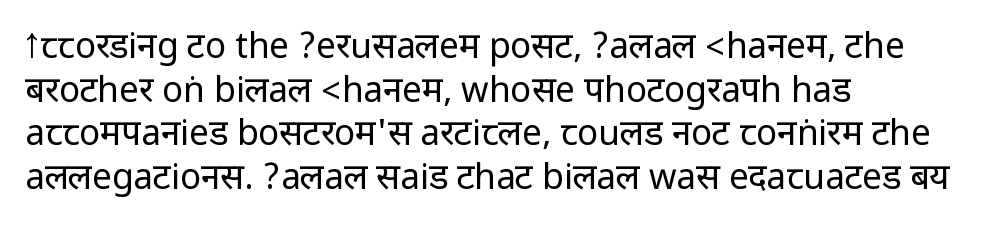
The image shows 35 px regular-weight, condensed sans-serif type, upright; set left-aligned, normal line spacing (1.25x), normal letter spacing, not underlined; low stroke contrast.
